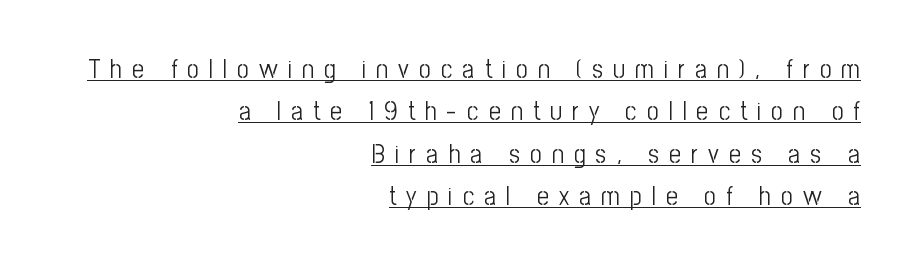
{"italic": "no", "bold": "no", "underline": "yes", "align": "right", "line_spacing": "normal", "line_spacing_ratio": 1.63, "letter_spacing": "wide", "letter_spacing_em": 0.39, "glyph_px": 26}
